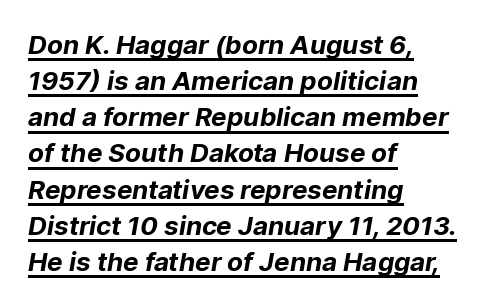
{"bold": "yes", "underline": "yes", "align": "left", "line_spacing": "normal", "line_spacing_ratio": 1.39, "letter_spacing": "normal", "letter_spacing_em": 0.0, "glyph_px": 26}
